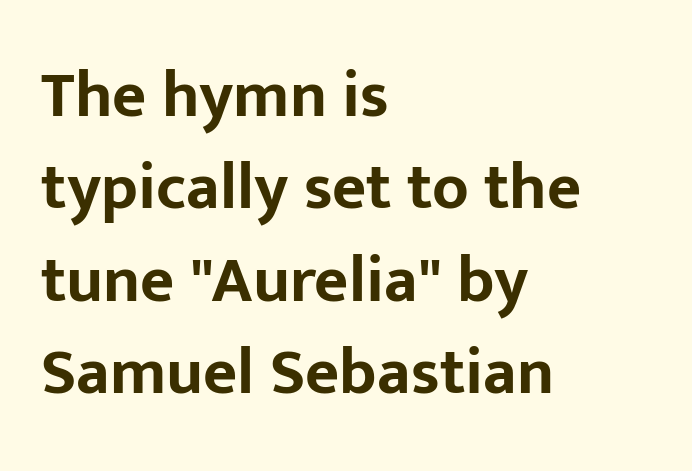
Q: Is the text bold? A: Yes.
Q: Is the text italic (slanted)? A: No, it is upright.
Q: Is the typeface a serif or a sans-serif typeface? A: Sans-serif.
Q: Is the text underlined? A: No.
Q: How is the paragraph aligned? A: Left-aligned.
Q: Is the spacing between letters normal or unusually wide? A: Normal.
Q: Is the spacing between lines tight, normal or loose? A: Normal.
Q: Width (condensed, normal, or wide)? A: Normal.
Q: Stroke contrast? A: Low.
Q: x-height? A: Medium.
Q: Monospaced? A: No.
